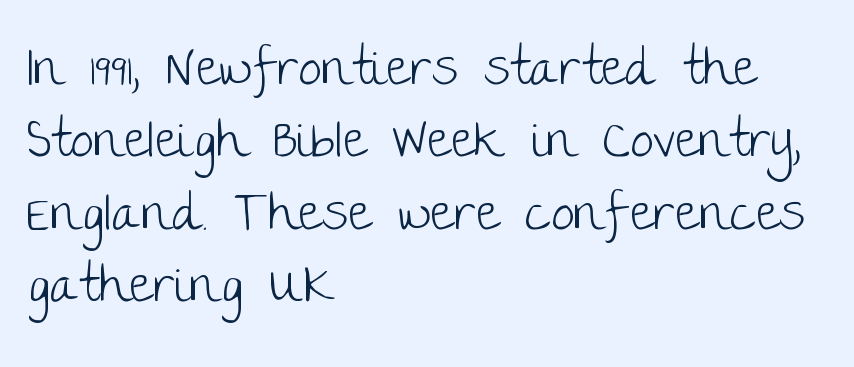
Q: Is the text bold? A: No.
Q: Is the text italic (slanted)? A: No, it is upright.
Q: Is the typeface a serif or a sans-serif typeface? A: Sans-serif.
Q: Is the text underlined? A: No.
Q: How is the paragraph aligned? A: Left-aligned.
Q: Is the spacing between letters normal or unusually wide? A: Normal.
Q: Is the spacing between lines tight, normal or loose? A: Normal.
Q: Width (condensed, normal, or wide)? A: Normal.
Q: Stroke contrast? A: Low.
Q: x-height? A: Large.
Q: Monospaced? A: No.
